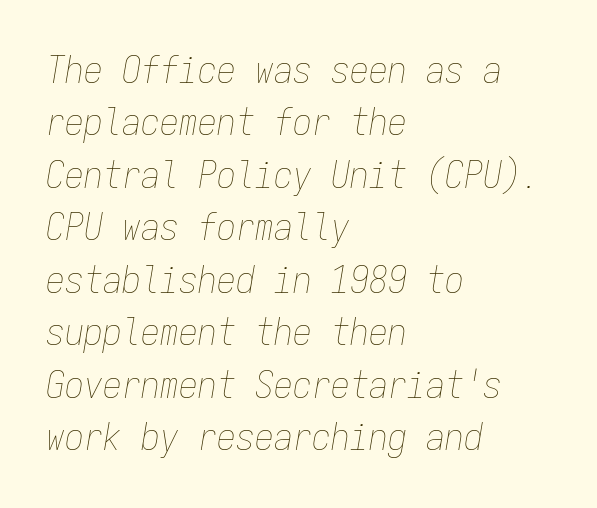
Q: Is the text bold? A: No.
Q: Is the text italic (slanted)? A: Yes, it leans right by about 9 degrees.
Q: Is the text underlined? A: No.
Q: How is the paragraph aligned? A: Left-aligned.
Q: Is the spacing between letters normal or unusually wide? A: Normal.
Q: Is the spacing between lines tight, normal or loose? A: Normal.
Q: Width (condensed, normal, or wide)? A: Condensed.
Q: Stroke contrast? A: Low.
Q: x-height? A: Medium.
Q: Monospaced? A: Yes.
